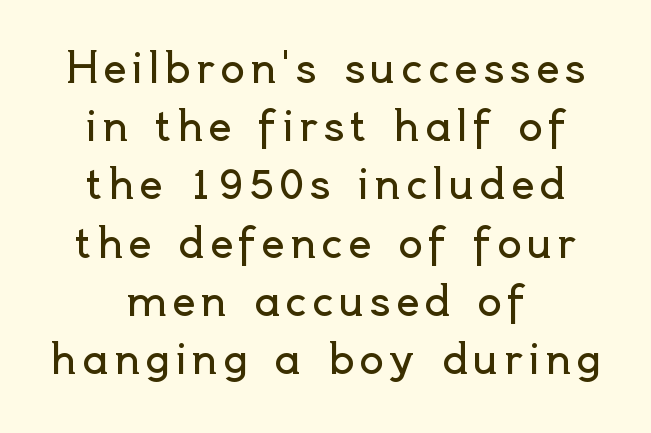
No extra ink here — the face is not bold. No italicization has been applied; the sample stays upright. The rag falls on both sides of this text block equally. A sans-serif font was chosen for this passage.
